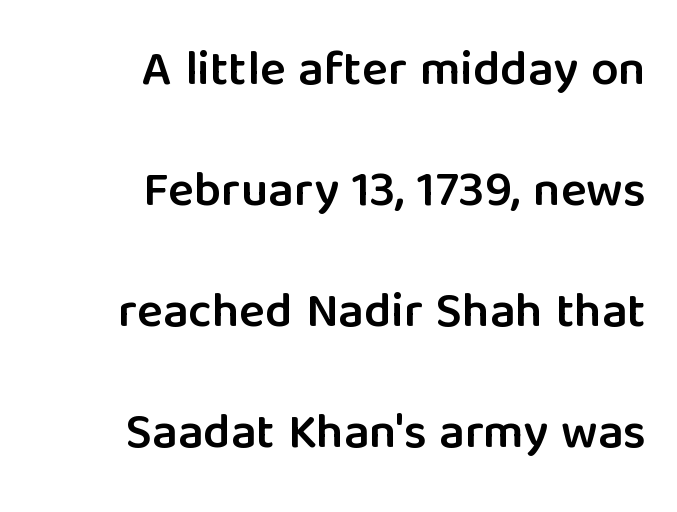
{"serif": "no", "italic": "no", "bold": "semi", "weight": "semibold", "width": "normal", "stroke_contrast": "low", "x_height": "medium", "monospaced": "no", "underline": "no", "align": "right", "line_spacing": "loose", "line_spacing_ratio": 2.47, "letter_spacing": "normal", "letter_spacing_em": 0.0, "glyph_px": 49}
